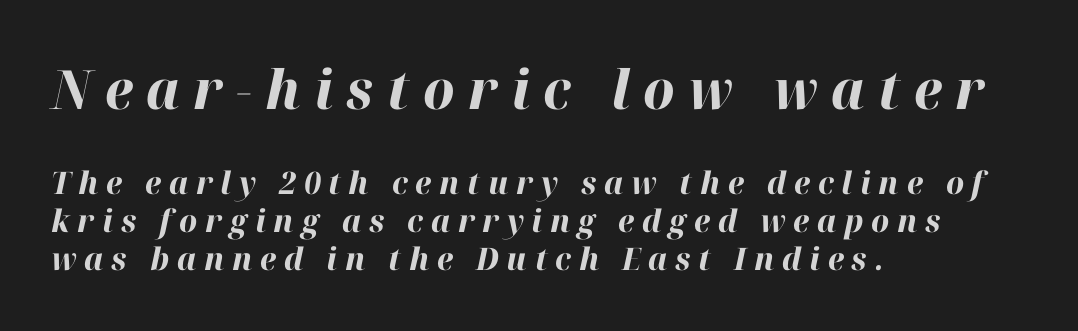
{"italic": "yes", "lean": "right", "slant_degrees": 12, "bold": "yes", "weight": "bold", "width": "normal", "stroke_contrast": "high", "x_height": "medium", "monospaced": "no", "underline": "no", "align": "left", "line_spacing_ratio": 1.22, "letter_spacing": "wide", "letter_spacing_em": 0.25, "larger_block": "first", "size_ratio": 1.74, "glyph_px": 54}
